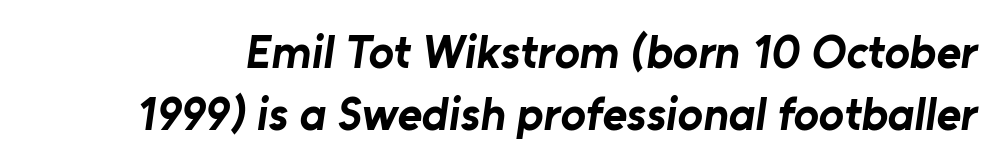
The type is set solid horizontally, with unmodified tracking. Honestly, the row spacing looks completely unremarkable. You can tell from the bare stems that sans-serif type was used. Stroke thickness is high; the sample reads as a true bold. Note the varied advance widths — an 'i' is clearly narrower than an 'm'. Anything drawn beneath the words? Only blank space.
